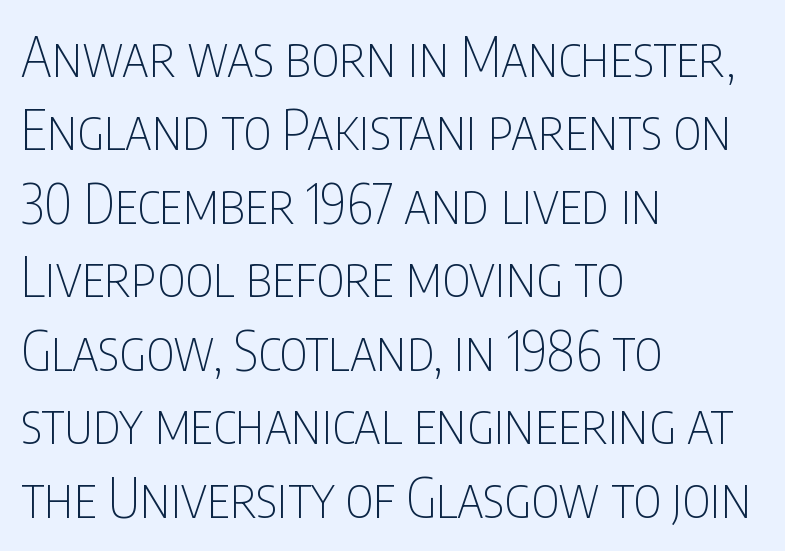
The image shows 54 px thin, condensed sans-serif type, upright; set left-aligned, normal line spacing (1.36x), normal letter spacing, not underlined; low stroke contrast and a large x-height.
